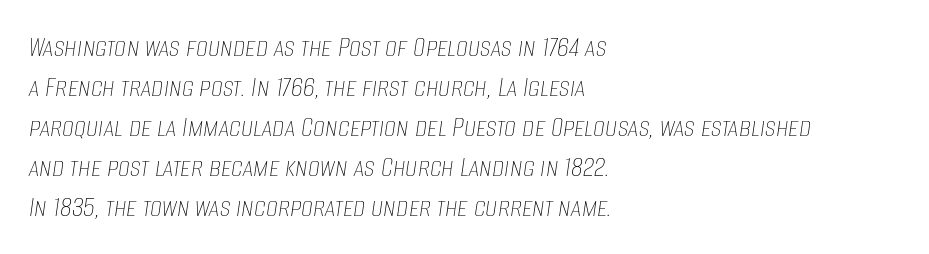
Inter-character spacing is left at the font's built-in metrics. A clean baseline with only descenders dipping below it. Is the block centered? No — it sits flush against the left margin. The lines sit at an ordinary, default distance from one another.
